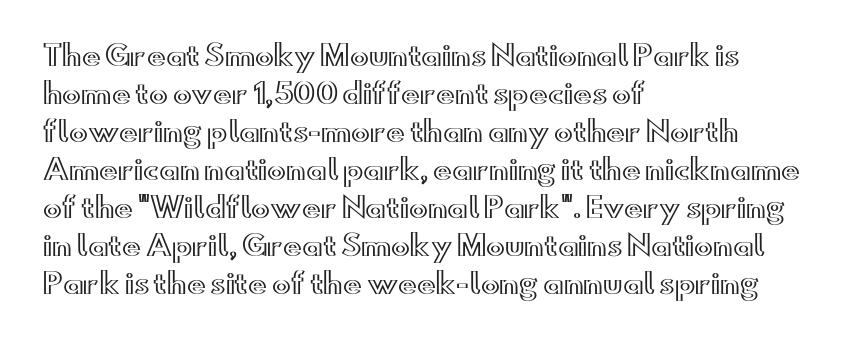
{"italic": "no", "width": "wide", "x_height": "small", "monospaced": "no", "underline": "no", "align": "left", "line_spacing": "normal", "line_spacing_ratio": 1.36, "letter_spacing": "normal", "letter_spacing_em": 0.0, "glyph_px": 28}
